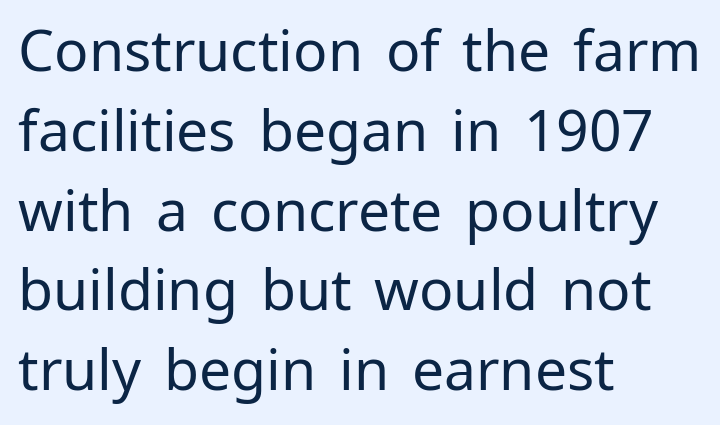
Q: Is the text bold? A: No.
Q: Is the text italic (slanted)? A: No, it is upright.
Q: Is the typeface a serif or a sans-serif typeface? A: Sans-serif.
Q: Is the text underlined? A: No.
Q: How is the paragraph aligned? A: Left-aligned.
Q: Is the spacing between letters normal or unusually wide? A: Normal.
Q: Is the spacing between lines tight, normal or loose? A: Normal.
Q: Width (condensed, normal, or wide)? A: Normal.
Q: Stroke contrast? A: Low.
Q: x-height? A: Medium.
Q: Monospaced? A: No.
